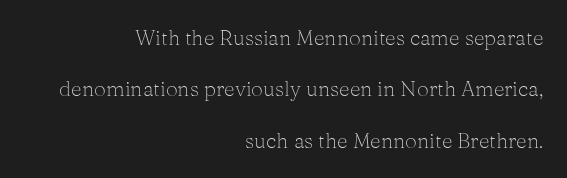
Honestly, the letter spacing is just normal — you wouldn't notice it. Typeset ragged left — the right edge is the straight one. Designer's note — italics off, roman on. Nobody drew a line under any word here. Compared with typical paragraphs, the rows here are farther apart.
